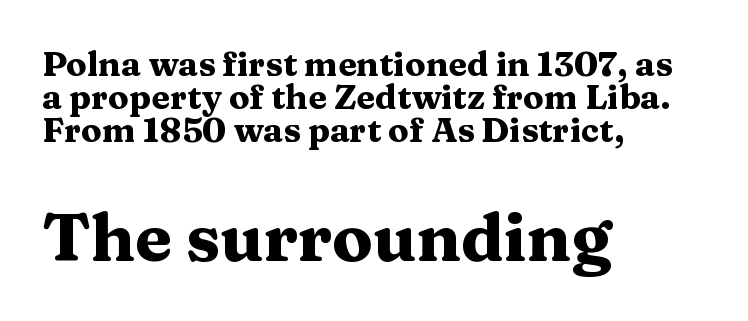
The axis of the letterforms is exactly vertical. Does the bottom block carry the larger type? Yes, it does. The passage shown is not underscored anywhere. Successive baselines arrive quickly, one right under another. Note the varied advance widths — an 'i' is clearly narrower than an 'm'. Heavy, bold letterforms.
